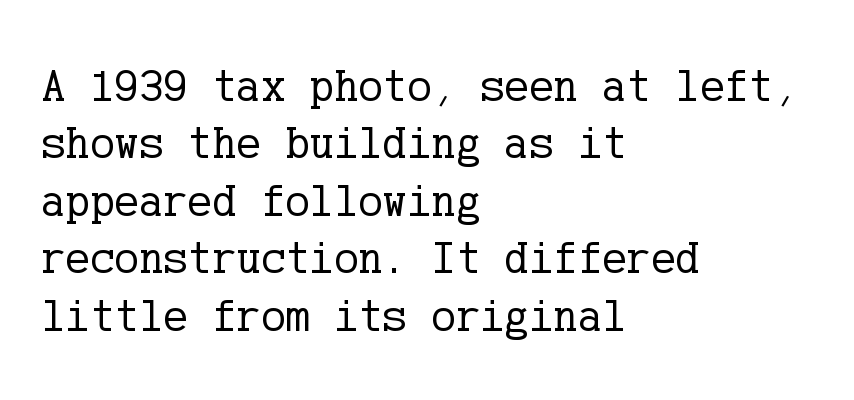
{"serif": "yes", "italic": "no", "bold": "no", "weight": "regular", "width": "normal", "stroke_contrast": "low", "x_height": "medium", "underline": "no", "align": "left", "line_spacing": "normal", "line_spacing_ratio": 1.25, "letter_spacing": "normal", "letter_spacing_em": 0.0, "glyph_px": 46}
